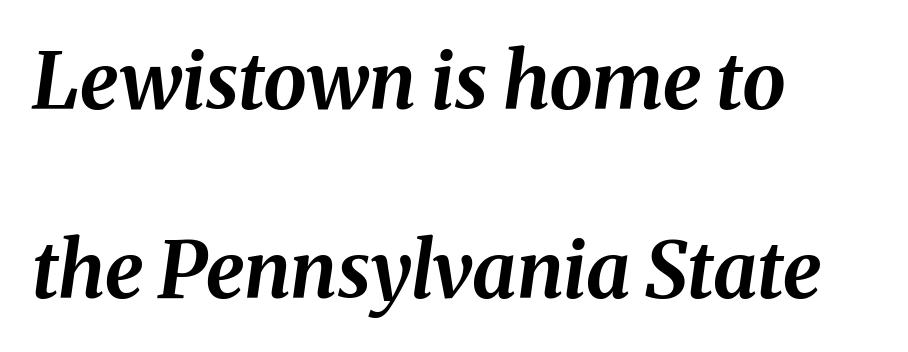
{"italic": "yes", "lean": "right", "slant_degrees": 8, "bold": "yes", "weight": "bold", "width": "normal", "stroke_contrast": "medium", "x_height": "medium", "monospaced": "no", "underline": "no", "align": "left", "line_spacing": "loose", "line_spacing_ratio": 2.42, "letter_spacing": "normal", "letter_spacing_em": 0.0, "glyph_px": 78}
